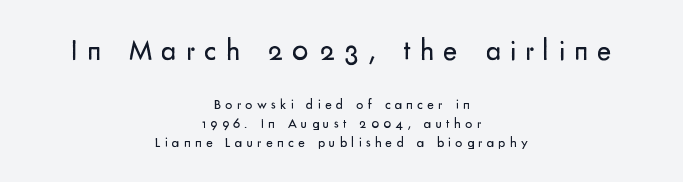
Q: Is the text bold? A: No.
Q: Is the text italic (slanted)? A: No, it is upright.
Q: Is the typeface a serif or a sans-serif typeface? A: Sans-serif.
Q: Is the text underlined? A: No.
Q: How is the paragraph aligned? A: Centered.
Q: Is the spacing between letters normal or unusually wide? A: Unusually wide.
Q: Is the spacing between lines tight, normal or loose? A: Normal.
Q: Which block of text is set in a larger size, the first (top) or the second (bottom)? A: The first (top) one.
Q: Width (condensed, normal, or wide)? A: Normal.
Q: Stroke contrast? A: Low.
Q: x-height? A: Small.
Q: Monospaced? A: No.
